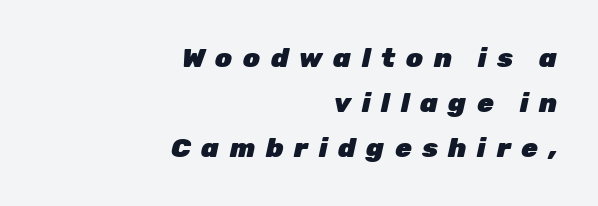
{"italic": "yes", "lean": "right", "slant_degrees": 12, "bold": "yes", "underline": "no", "align": "right", "line_spacing": "normal", "line_spacing_ratio": 1.67, "letter_spacing": "wide", "letter_spacing_em": 0.39, "glyph_px": 27}
